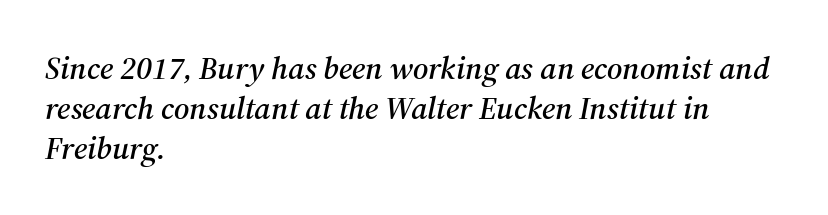
Unlike a clean sans, this face finishes its strokes with serifs. Does the lettering tilt? It does — this is italic. These lines are rendered in a variable-pitch font. The line texture is even and compact thanks to regular tracking. A clean baseline with only descenders dipping below it. Interline gaps are of average width in this sample.
